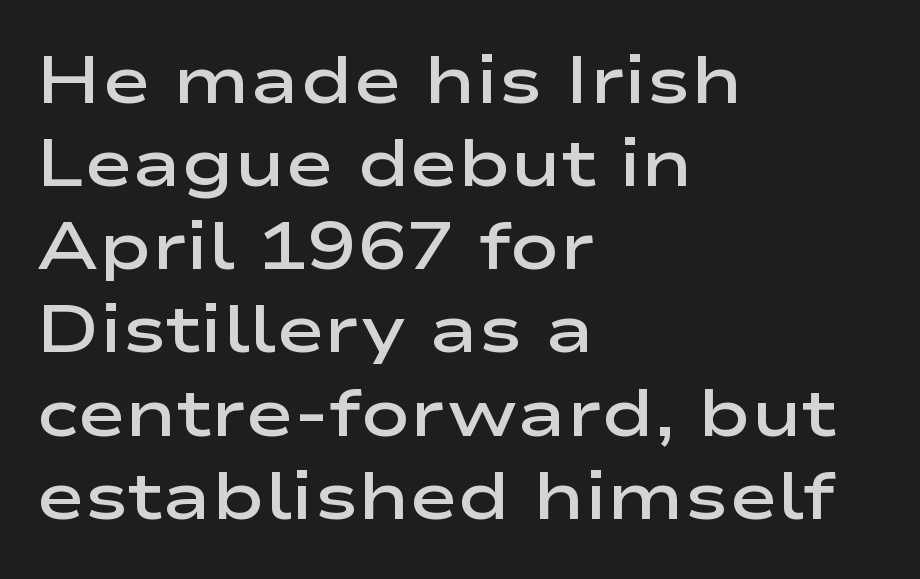
Q: Is the text bold? A: Semi-bold.
Q: Is the text italic (slanted)? A: No, it is upright.
Q: Is the typeface a serif or a sans-serif typeface? A: Sans-serif.
Q: Is the text underlined? A: No.
Q: How is the paragraph aligned? A: Left-aligned.
Q: Is the spacing between letters normal or unusually wide? A: Normal.
Q: Is the spacing between lines tight, normal or loose? A: Normal.
Q: Width (condensed, normal, or wide)? A: Wide.
Q: Stroke contrast? A: Low.
Q: x-height? A: Medium.
Q: Monospaced? A: No.
